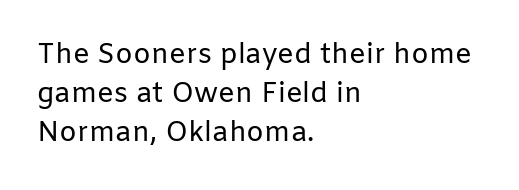
The image shows 28 px regular-weight sans-serif type, upright; set left-aligned, normal line spacing (1.39x), normal letter spacing, not underlined; low stroke contrast and a medium x-height.
